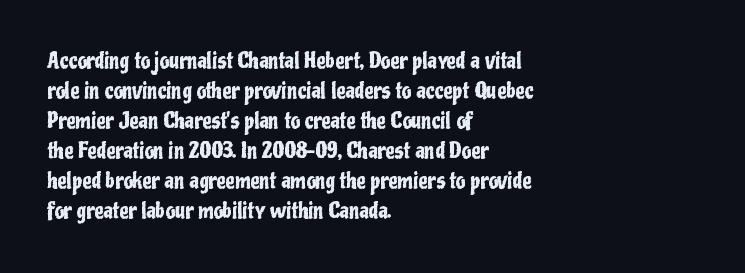
The gaps between neighbouring characters are ordinary and unremarkable. This rendering uses left alignment, leaving the right contour irregular. Horizontal bands of white between lines are of average thickness. The strip under each line holds only bare page. It's the straight-up-and-down kind of type.
